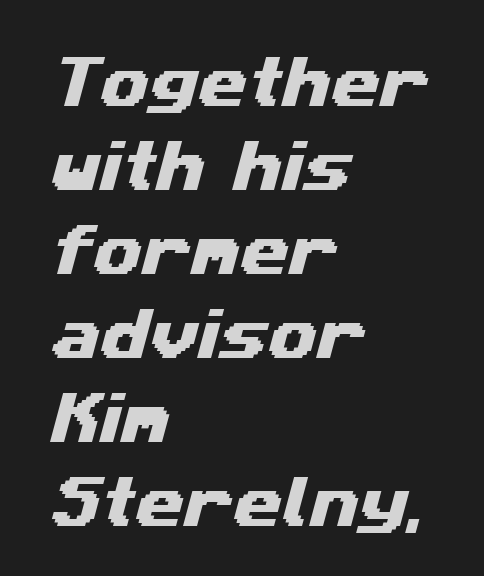
Has an underline been added? It has not. Layout note: lines flush left. Note: no serifs on the glyphs. You could not count columns in this text — the font is proportionally spaced. Baseline-to-baseline distance is the conventional proportion of letter height. The face used here is rendered with its standard letterfit.
